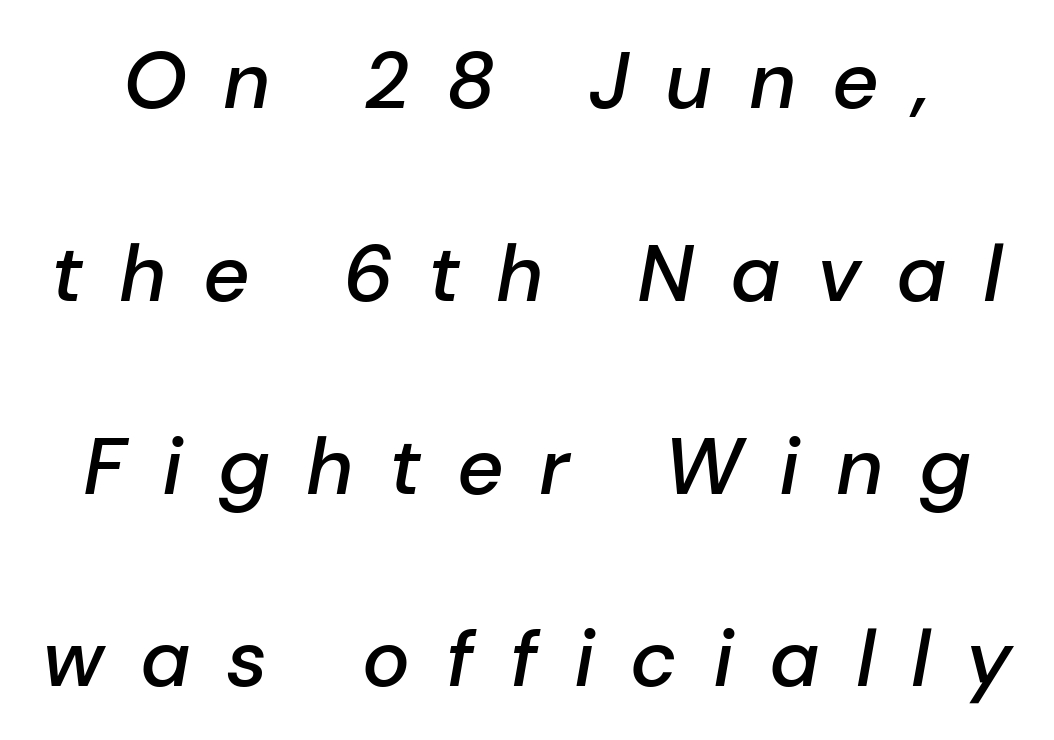
The typography opts for an oblique posture over an upright one. The specimen omits any rule beneath the text block's lines. Compared with typical paragraphs, the rows here are farther apart. The face used here is a semibold: visibly heavier than regular, lighter than bold.
